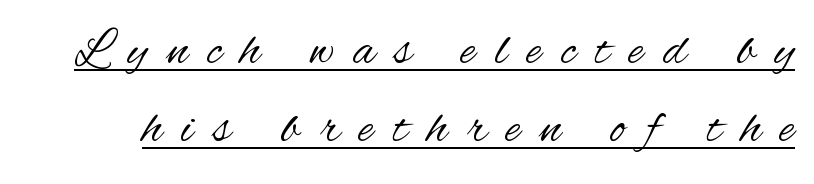
Q: Is the text bold? A: No.
Q: Is the text italic (slanted)? A: Yes.
Q: Is the typeface a serif or a sans-serif typeface? A: Sans-serif.
Q: Is the text underlined? A: Yes.
Q: Is the spacing between letters normal or unusually wide? A: Unusually wide.
Q: Is the spacing between lines tight, normal or loose? A: Normal.
Q: Width (condensed, normal, or wide)? A: Condensed.
Q: Stroke contrast? A: Medium.
Q: x-height? A: Small.
Q: Monospaced? A: No.
